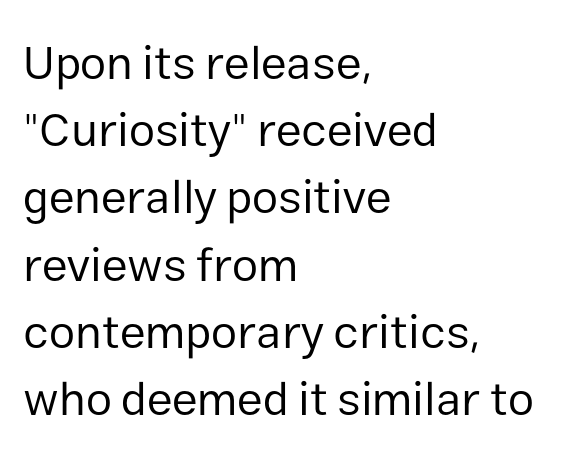
{"serif": "no", "italic": "no", "bold": "no", "weight": "regular", "width": "normal", "stroke_contrast": "low", "x_height": "medium", "monospaced": "no", "underline": "no", "align": "left", "line_spacing": "normal", "line_spacing_ratio": 1.43, "letter_spacing": "normal", "letter_spacing_em": 0.0, "glyph_px": 47}
